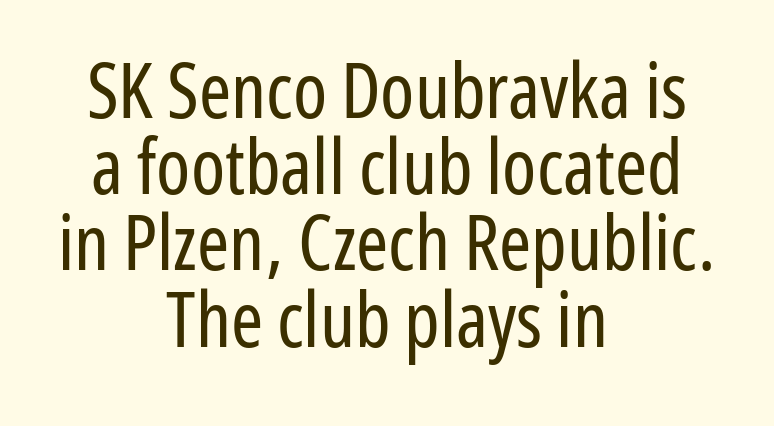
The image shows 77 px regular-weight, condensed sans-serif type, upright; set centered, tight line spacing (0.99x), normal letter spacing, not underlined; low stroke contrast and a medium x-height.
